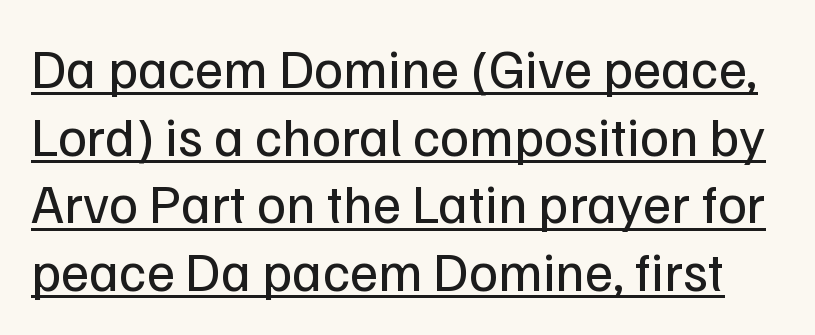
The image shows 55 px regular-weight sans-serif type, upright; set line spacing 1.23x, normal letter spacing, underlined; low stroke contrast and a medium x-height.
